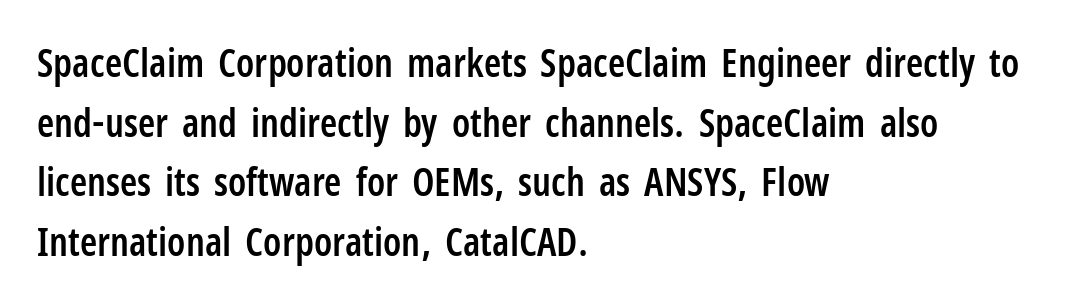
The image shows 39 px semibold, condensed sans-serif type, upright; set left-aligned, normal line spacing (1.53x), normal letter spacing, not underlined; low stroke contrast and a medium x-height.
